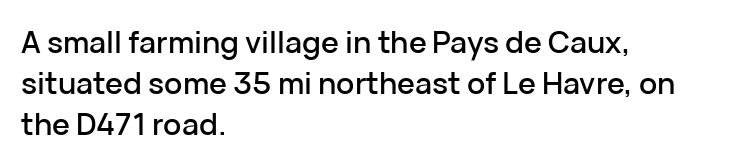
{"serif": "no", "italic": "no", "width": "normal", "stroke_contrast": "low", "x_height": "medium", "monospaced": "no", "underline": "no", "align": "left", "line_spacing": "normal", "line_spacing_ratio": 1.36, "letter_spacing": "normal", "letter_spacing_em": 0.0, "glyph_px": 30}
